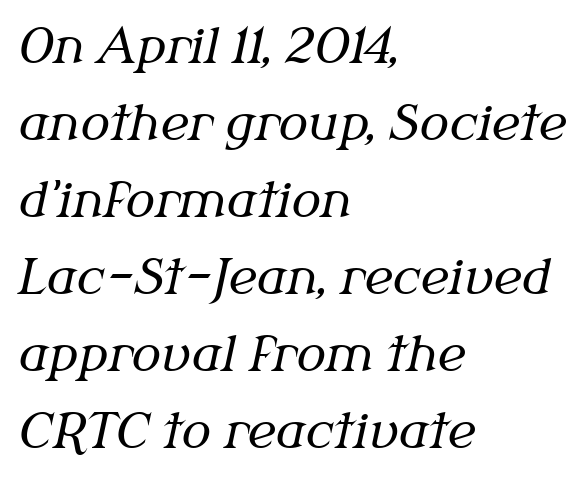
Character widths vary here, with narrow letters taking less room than wide ones. Each word holds together tightly as a unit, with standard inter-letter gaps. Vertically, the passage feels balanced, rows spaced as you'd expect. Anything drawn beneath the words? Only blank space.
